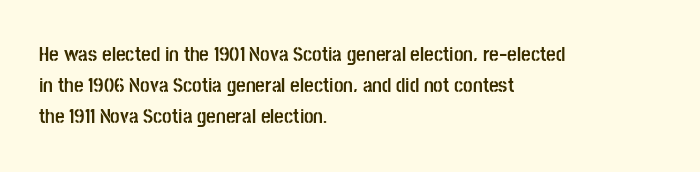
The image shows 21 px bold type, upright; set left-aligned, normal line spacing (1.47x), normal letter spacing, not underlined.
